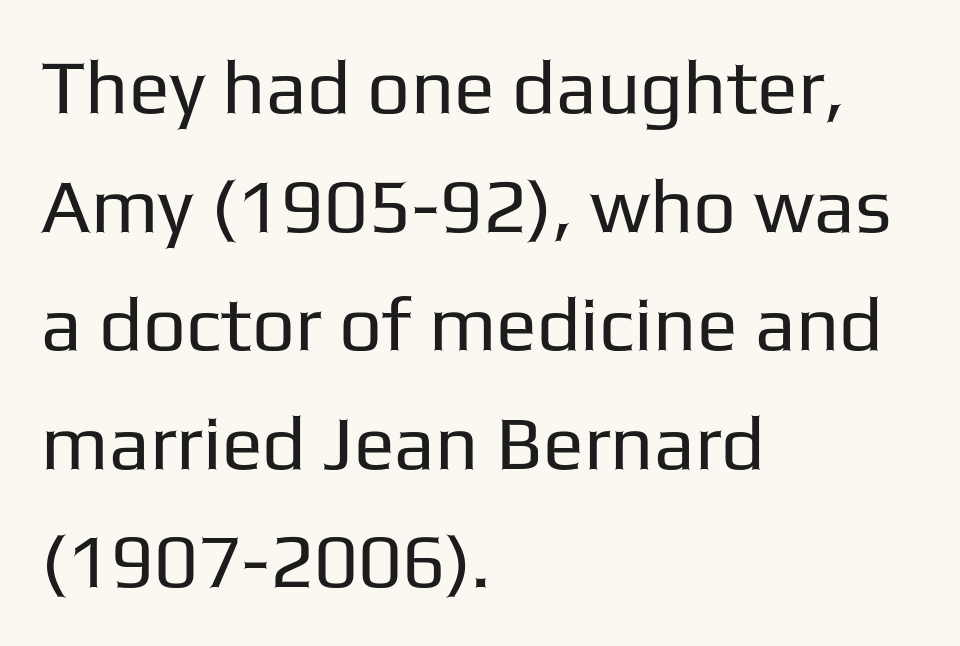
Q: Is the text bold? A: No.
Q: Is the text italic (slanted)? A: No, it is upright.
Q: Is the typeface a serif or a sans-serif typeface? A: Sans-serif.
Q: Is the text underlined? A: No.
Q: How is the paragraph aligned? A: Left-aligned.
Q: Is the spacing between letters normal or unusually wide? A: Normal.
Q: Is the spacing between lines tight, normal or loose? A: Normal.
Q: Width (condensed, normal, or wide)? A: Normal.
Q: Stroke contrast? A: Low.
Q: x-height? A: Medium.
Q: Monospaced? A: No.
